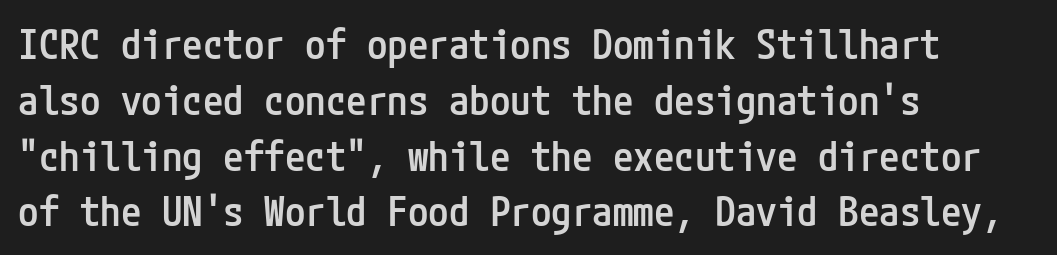
{"serif": "no", "italic": "no", "bold": "semi", "weight": "semibold", "width": "condensed", "stroke_contrast": "low", "x_height": "medium", "underline": "no", "align": "left", "line_spacing": "normal", "line_spacing_ratio": 1.36, "letter_spacing": "normal", "letter_spacing_em": 0.0, "glyph_px": 41}
